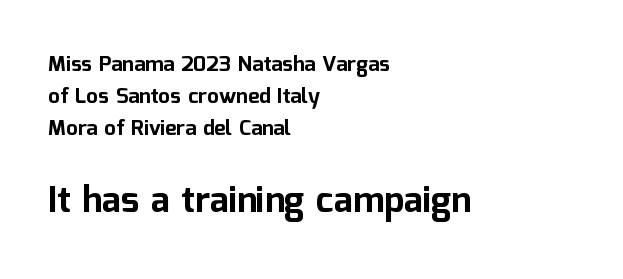
It's the straight-up-and-down kind of type. The space between consecutive lines is moderate. The face used here is rendered with its standard letterfit. A typesetter would call this proportional, since set widths differ per character. Set as a true bold cut, around the 700 mark. No word sits above an underline.
